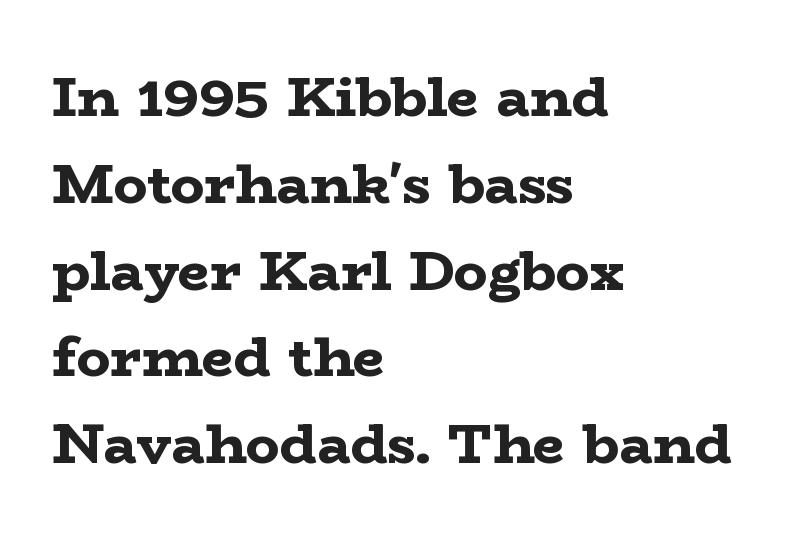
The image shows 56 px bold, wide serif type, upright; set left-aligned, normal line spacing (1.55x), normal letter spacing, not underlined; low stroke contrast and a medium x-height.
